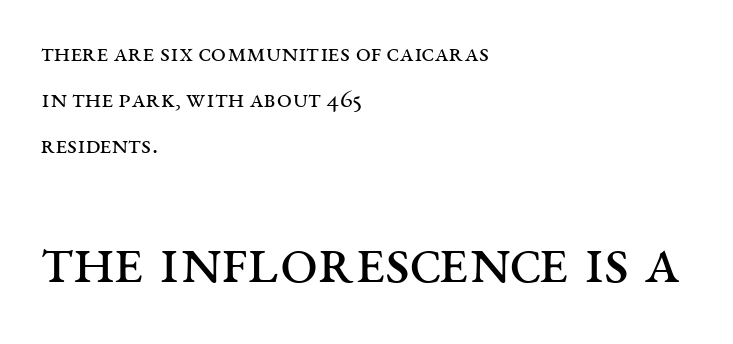
Q: Is the text bold? A: No.
Q: Is the text italic (slanted)? A: No, it is upright.
Q: Is the typeface a serif or a sans-serif typeface? A: Serif.
Q: Is the text underlined? A: No.
Q: How is the paragraph aligned? A: Left-aligned.
Q: Is the spacing between letters normal or unusually wide? A: Normal.
Q: Is the spacing between lines tight, normal or loose? A: Normal.
Q: Which block of text is set in a larger size, the first (top) or the second (bottom)? A: The second (bottom) one.
Q: Width (condensed, normal, or wide)? A: Wide.
Q: Stroke contrast? A: Medium.
Q: x-height? A: Large.
Q: Monospaced? A: No.
